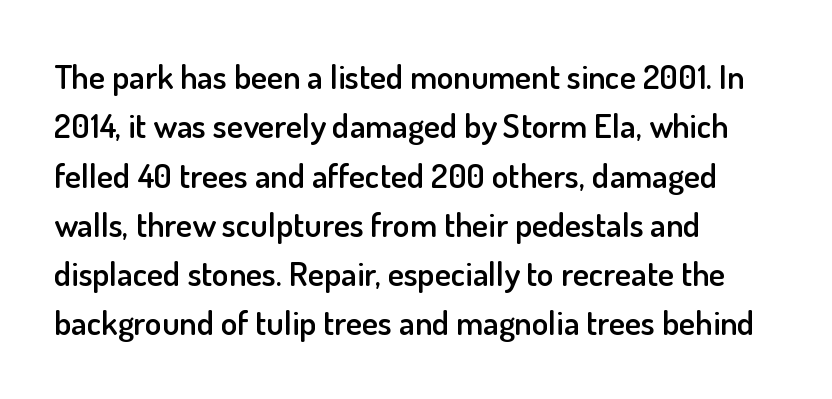
Q: Is the text bold? A: Semi-bold.
Q: Is the text italic (slanted)? A: No, it is upright.
Q: Is the typeface a serif or a sans-serif typeface? A: Sans-serif.
Q: Is the text underlined? A: No.
Q: How is the paragraph aligned? A: Left-aligned.
Q: Is the spacing between letters normal or unusually wide? A: Normal.
Q: Is the spacing between lines tight, normal or loose? A: Normal.
Q: Width (condensed, normal, or wide)? A: Normal.
Q: Stroke contrast? A: Low.
Q: x-height? A: Small.
Q: Monospaced? A: No.
